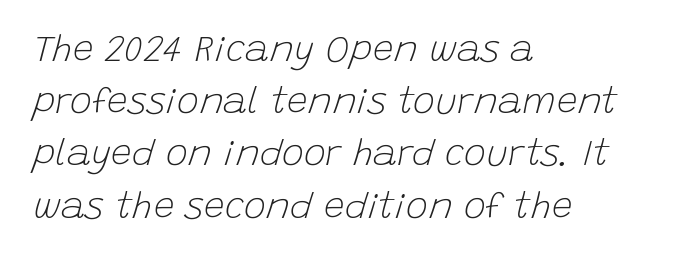
The image shows 37 px light type, italic (leaning right); set left-aligned, normal line spacing (1.41x), normal letter spacing, not underlined; low stroke contrast and a large x-height.
